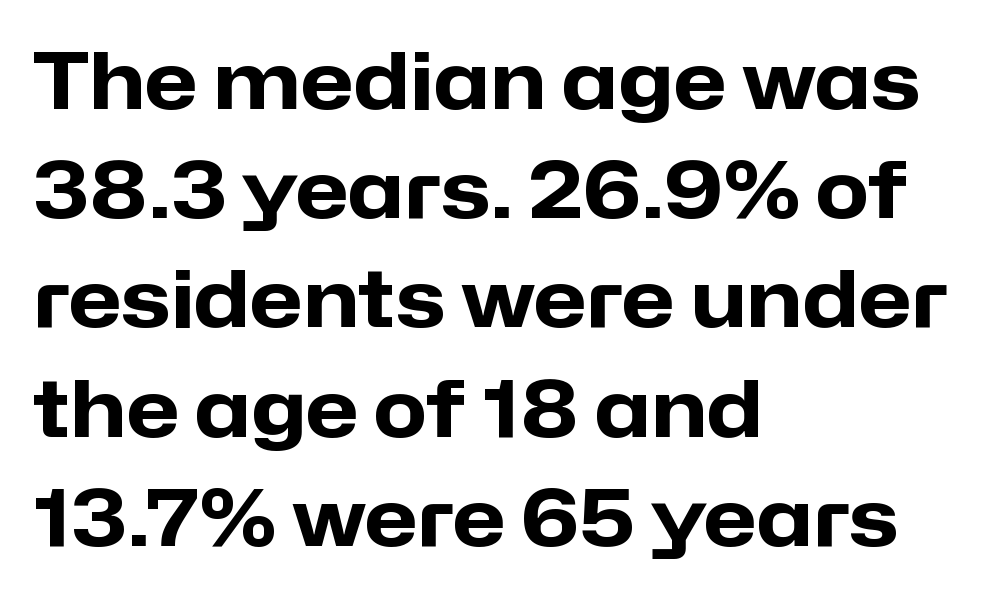
Q: Is the text bold? A: Yes.
Q: Is the text italic (slanted)? A: No, it is upright.
Q: Is the typeface a serif or a sans-serif typeface? A: Sans-serif.
Q: Is the text underlined? A: No.
Q: How is the paragraph aligned? A: Left-aligned.
Q: Is the spacing between letters normal or unusually wide? A: Normal.
Q: Is the spacing between lines tight, normal or loose? A: Normal.
Q: Width (condensed, normal, or wide)? A: Normal.
Q: Stroke contrast? A: Low.
Q: x-height? A: Medium.
Q: Monospaced? A: No.
